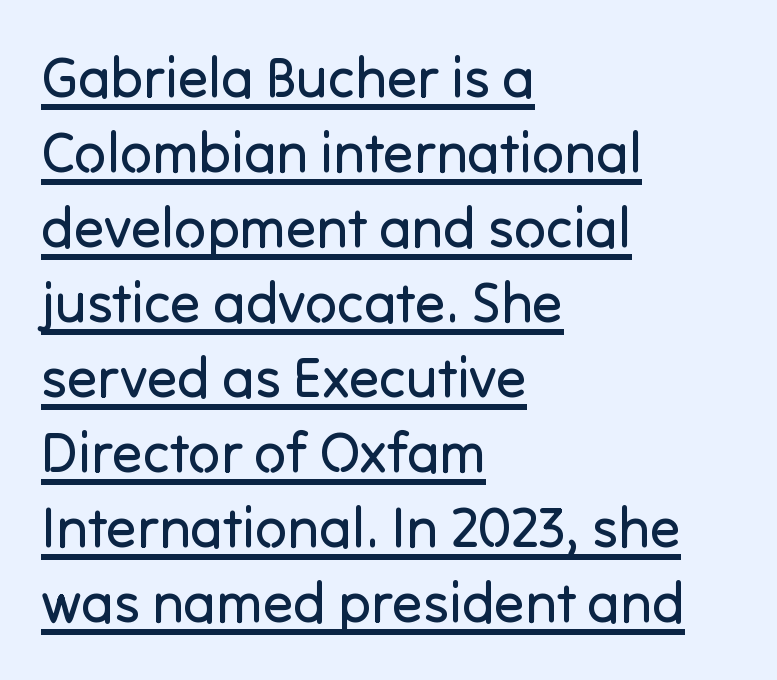
Are there feet on the stems? There aren't — it's a sans. Every row of glyphs begins at an identical x-position on the left. The face looks like a standard text weight, possibly lighter. The font's upright variant was chosen for this text.
